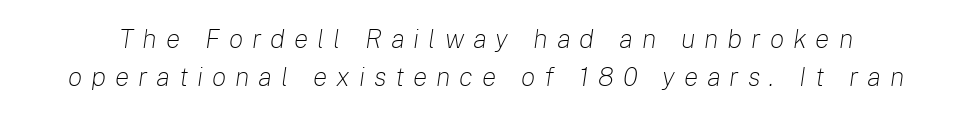
{"italic": "yes", "lean": "right", "slant_degrees": 8, "bold": "no", "underline": "no", "line_spacing": "normal", "line_spacing_ratio": 1.42, "letter_spacing": "wide", "letter_spacing_em": 0.33, "glyph_px": 27}
